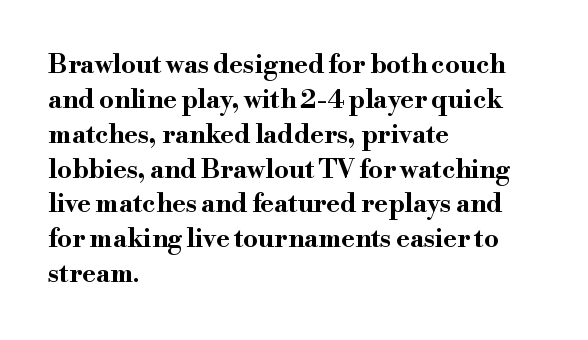
{"italic": "no", "bold": "yes", "underline": "no", "align": "left", "line_spacing": "normal", "line_spacing_ratio": 1.34, "letter_spacing": "normal", "letter_spacing_em": 0.0, "glyph_px": 26}
